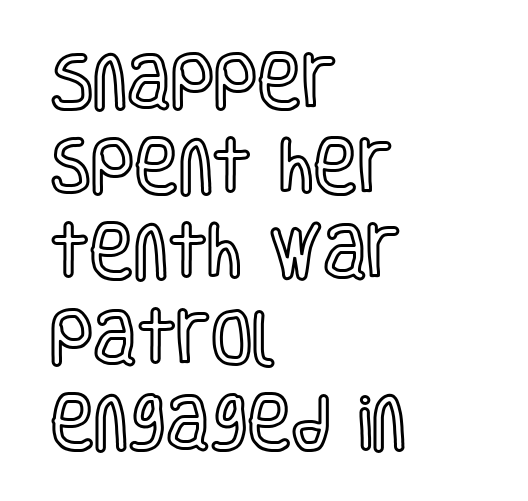
The image shows 60 px condensed type, upright; set left-aligned, normal line spacing (1.42x), normal letter spacing, not underlined; a large x-height.
